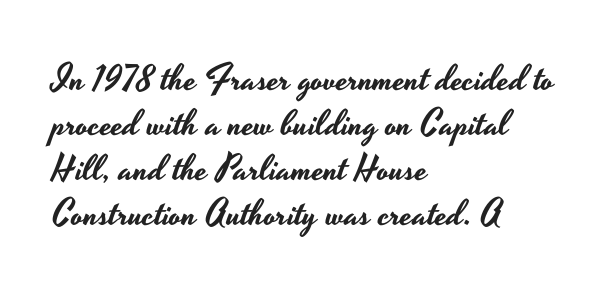
The image shows 36 px wide sans-serif type; set left-aligned, normal line spacing (1.25x), normal letter spacing, not underlined; low stroke contrast and a small x-height.
